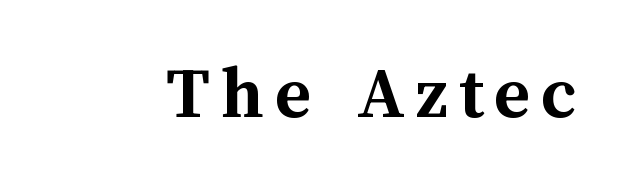
The image shows 77 px semibold type, upright; set not underlined; medium stroke contrast and a medium x-height.
